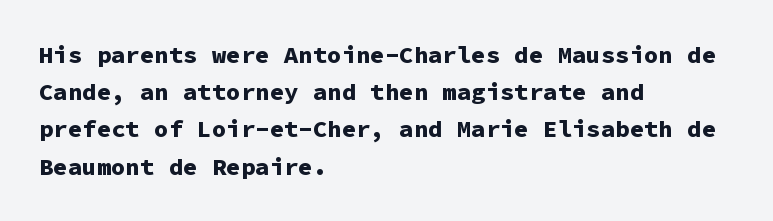
Q: Is the text bold? A: Yes.
Q: Is the text italic (slanted)? A: No, it is upright.
Q: Is the text underlined? A: No.
Q: How is the paragraph aligned? A: Left-aligned.
Q: Is the spacing between letters normal or unusually wide? A: Normal.
Q: Is the spacing between lines tight, normal or loose? A: Normal.
